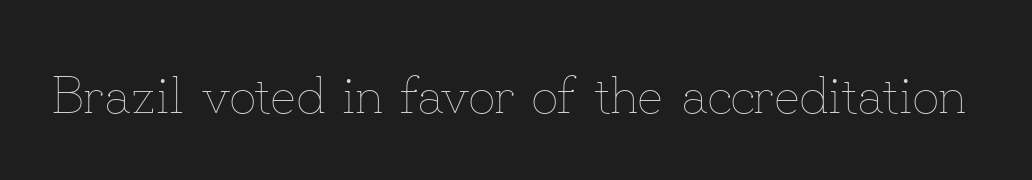
Q: Is the text bold? A: No.
Q: Is the text italic (slanted)? A: No, it is upright.
Q: Is the text underlined? A: No.
Q: Is the spacing between letters normal or unusually wide? A: Normal.
Q: Width (condensed, normal, or wide)? A: Normal.
Q: Stroke contrast? A: Low.
Q: x-height? A: Small.
Q: Monospaced? A: No.
